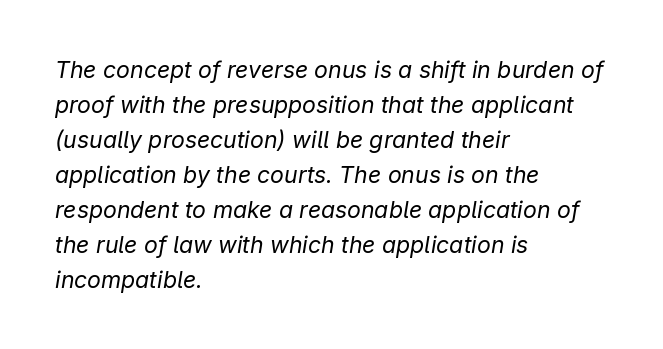
The lines in this sample share a left origin and differ only in where they stop. The specimen reads as italic at a glance. Ink coverage per letter is moderate at most. Glyph-to-glyph distance matches everyday printed text. Regarding leading, the lines here are spaced in the standard way.
